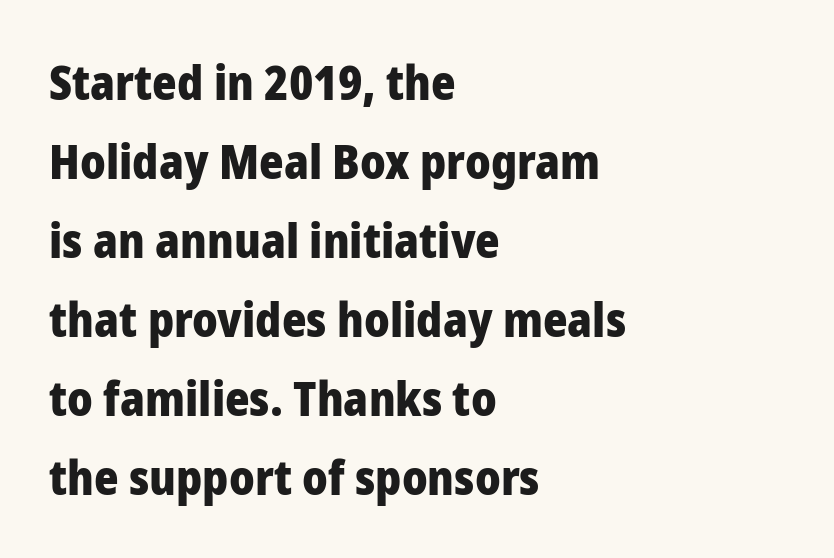
{"serif": "no", "italic": "no", "bold": "yes", "weight": "heavy", "width": "normal", "stroke_contrast": "low", "x_height": "medium", "monospaced": "no", "underline": "no", "align": "left", "line_spacing": "normal", "line_spacing_ratio": 1.68, "letter_spacing": "normal", "letter_spacing_em": 0.0, "glyph_px": 47}
